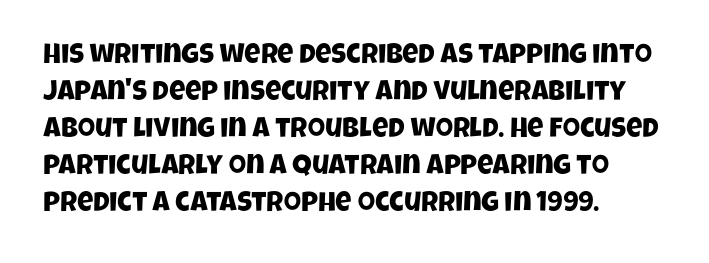
You can tell from the bare stems that sans-serif type was used. Default kerning and tracking; the words read as compact shapes. These lines are rendered in a variable-pitch font. A bare baseline throughout the passage. Does the leading feel generous? No, just average.
